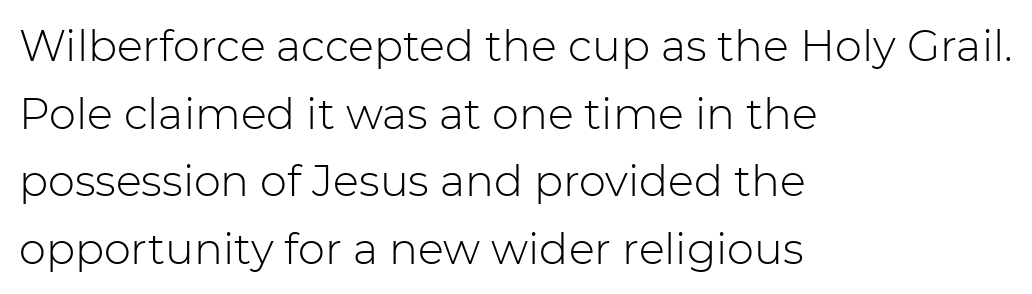
A light-to-regular cut is what we see here. Each new line begins a customary step beneath the previous one. No italicization has been applied; the sample stays upright. Leftover space on each line is placed entirely after the last word. The font family rendered here belongs to the sans-serif group.
